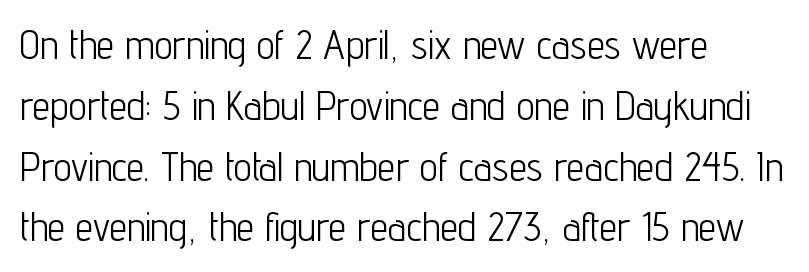
The image shows 40 px light, condensed sans-serif type, upright; set left-aligned, normal line spacing (1.52x), normal letter spacing, not underlined; low stroke contrast and a medium x-height.
